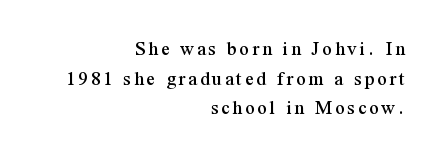
The axis of the letterforms is exactly vertical. The lines in this sample share a right terminus and differ only in where they begin. Honestly, the row spacing looks completely unremarkable. Only glyphs here, with clear space below each row.
